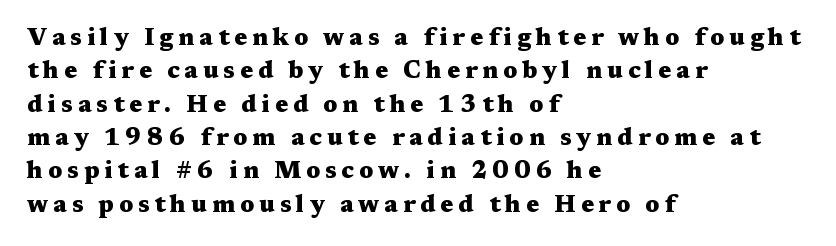
The typesetter chose a ragged-right arrangement here. The face used here has the dense, thick strokes of a bold. The specimen reads as upright at a glance. Decoration check: the copy has no underline.
